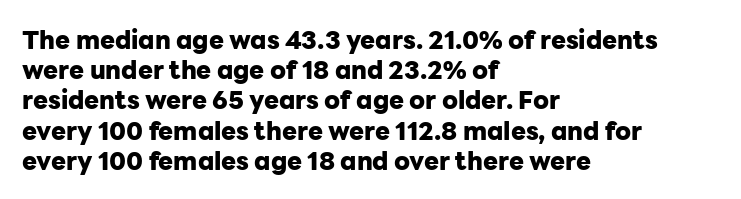
The passage shown is emphatically bold. The space directly below the letters is spotless. Tracking here is standard; glyphs follow each other at the usual distance. Where is the straight margin? On the left.
